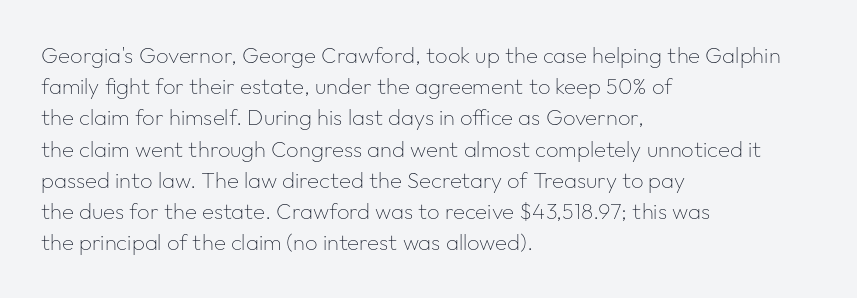
Every row of glyphs begins at an identical x-position on the left. The typesetting does not lean heavy: it is not bold. One glance says typical: line gaps are just what's usual. Underlining? Definitely not there.
